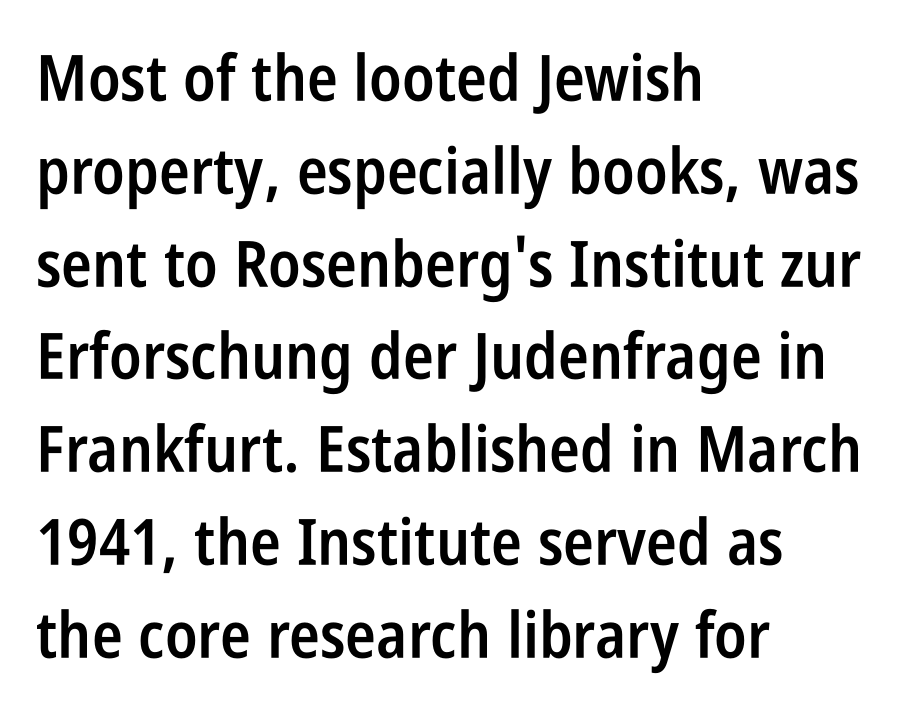
The image shows 64 px semibold, condensed sans-serif type, upright; set left-aligned, normal line spacing (1.45x), normal letter spacing, not underlined; low stroke contrast and a large x-height.
